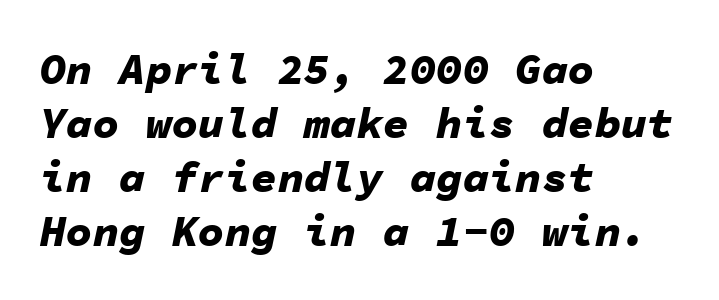
This is heavy type, rendered in bold. Looks like terminal output: every glyph gets an equal slot. Italic: yes, the glyphs are oblique. Observe the ordinary spacing: letters are neighbours, not strangers. Layout note: lines flush left.
